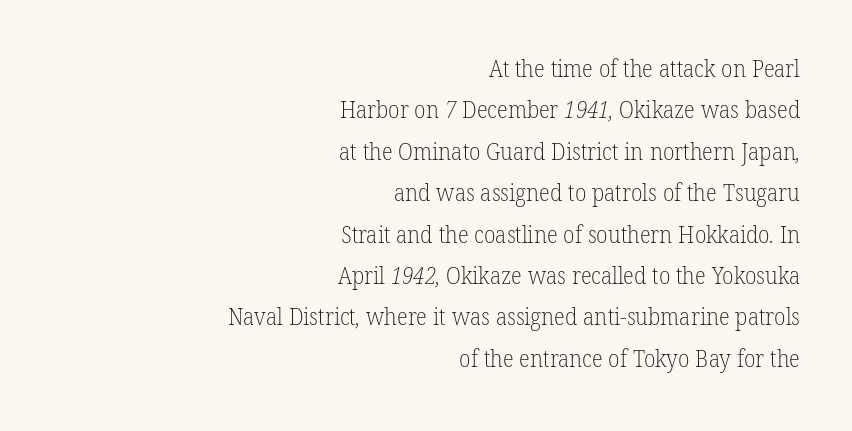
{"bold": "no", "underline": "no", "align": "right", "line_spacing_ratio": 1.8, "letter_spacing": "normal", "letter_spacing_em": 0.0, "glyph_px": 23}
